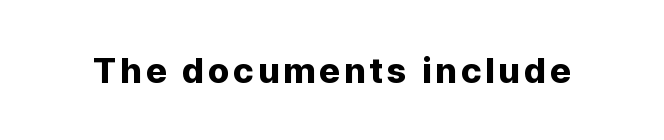
Heavy-handed strokes throughout: this text is bold. Typographically, this falls in the sans-serif category. Is this a fixed-width face? No — the glyphs have proportional, varying widths. Unmarked baselines from the first word to the last.
